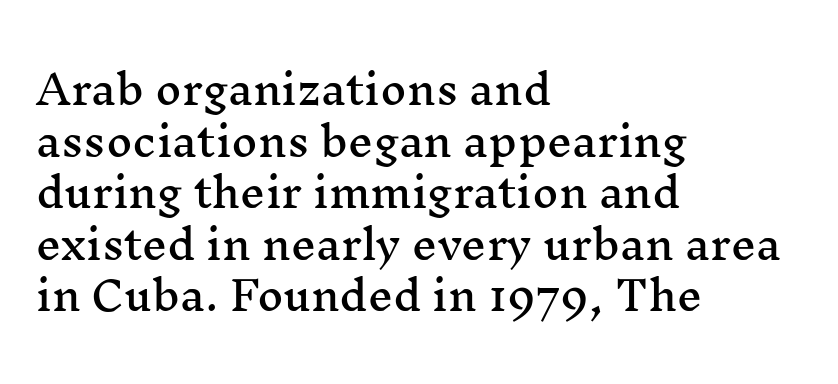
The glyphs are unaccompanied by any horizontal stroke below them. The typeface chosen for these lines features serifs. A typesetter would call this leading conventional body-copy spacing. Line beginnings align vertically; line endings do not. Between one letter and the next there's only the usual sliver of space.
